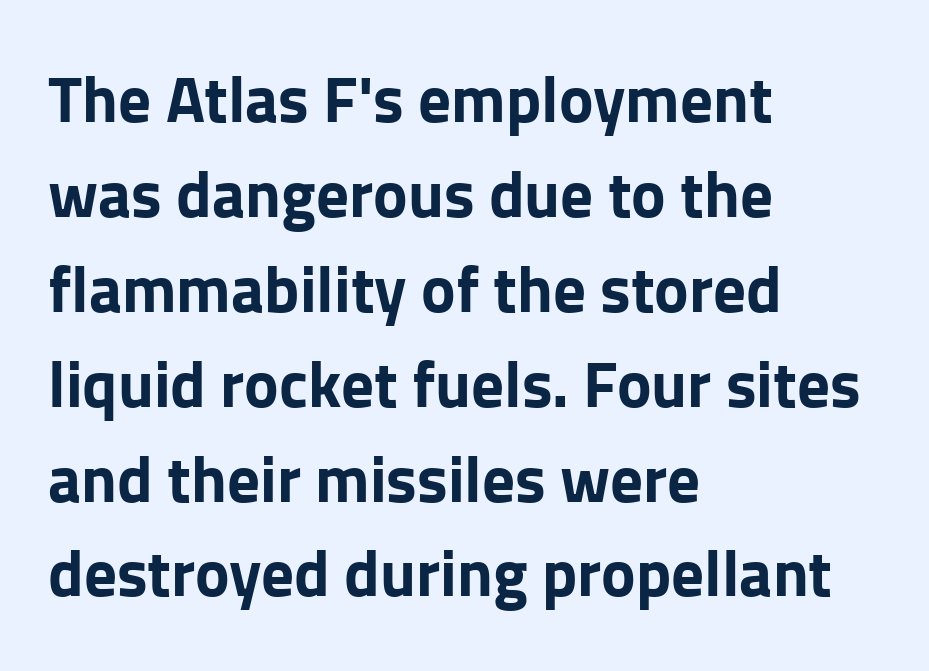
The font's upright variant was chosen for this text. Clear beneath every line of the passage. Heft: maximum for text — a bold. The face used here is rendered with its standard letterfit. Spacing verdict: proportional, widths tailored to each character.
